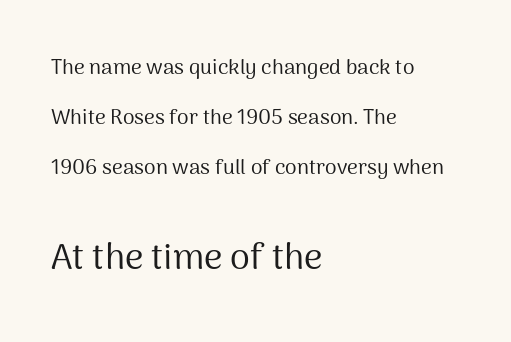
The image shows 36 px regular-weight sans-serif type, upright; set left-aligned, loose line spacing (2.39x), normal letter spacing, not underlined; the second (bottom) block is 1.71x larger; medium stroke contrast and a medium x-height.
